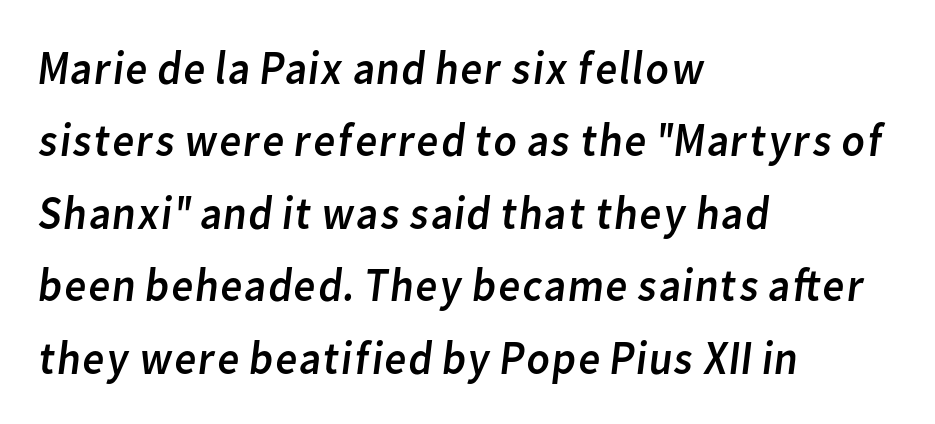
Q: Is the text bold? A: No.
Q: Is the typeface a serif or a sans-serif typeface? A: Sans-serif.
Q: Is the text underlined? A: No.
Q: How is the paragraph aligned? A: Left-aligned.
Q: Is the spacing between letters normal or unusually wide? A: Normal.
Q: Is the spacing between lines tight, normal or loose? A: Normal.
Q: Width (condensed, normal, or wide)? A: Normal.
Q: Stroke contrast? A: Low.
Q: x-height? A: Medium.
Q: Monospaced? A: No.
